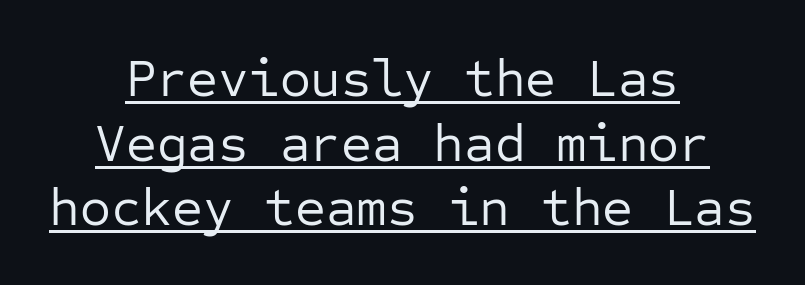
Q: Is the text bold? A: No.
Q: Is the text italic (slanted)? A: No, it is upright.
Q: Is the typeface a serif or a sans-serif typeface? A: Sans-serif.
Q: Is the text underlined? A: Yes.
Q: How is the paragraph aligned? A: Centered.
Q: Is the spacing between letters normal or unusually wide? A: Normal.
Q: Width (condensed, normal, or wide)? A: Normal.
Q: Stroke contrast? A: Low.
Q: x-height? A: Medium.
Q: Monospaced? A: Yes.
